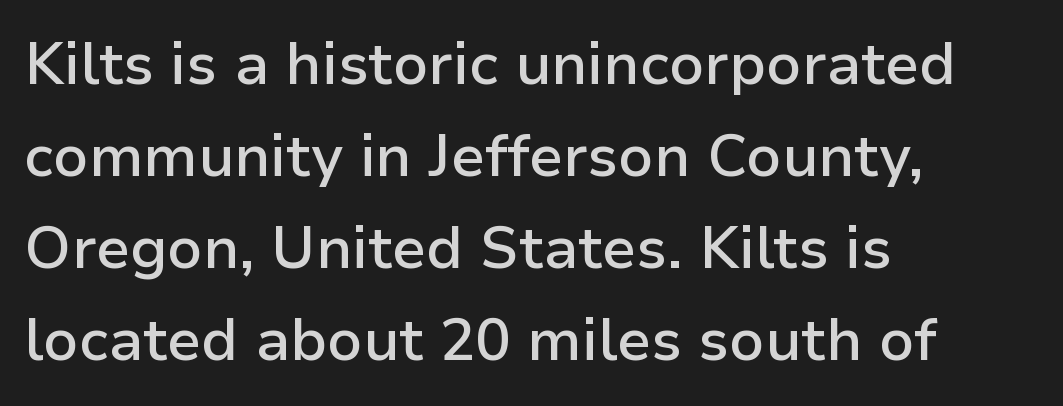
The image shows 59 px semibold sans-serif type, upright; set left-aligned, normal line spacing (1.56x), normal letter spacing, not underlined; low stroke contrast and a medium x-height.
